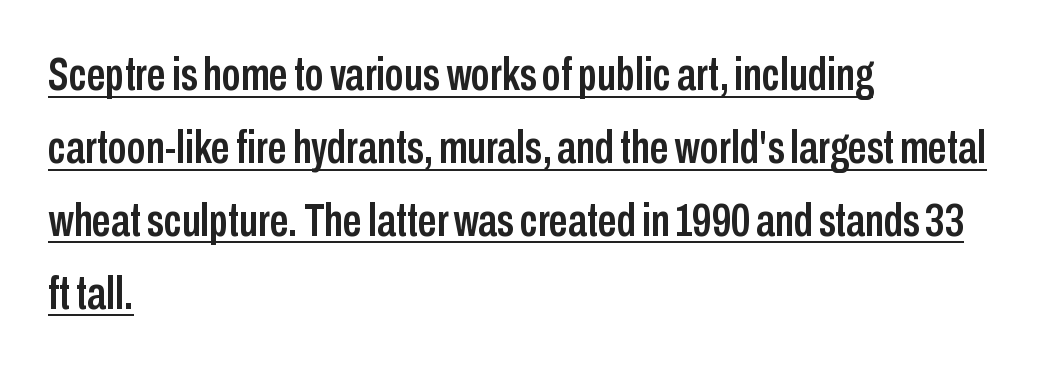
The letters sit at their default tracking, neither squeezed nor spread. Compared with undecorated copy, this sample adds a rule below the words. The lines sit at an ordinary, default distance from one another. Spacing verdict: proportional, widths tailored to each character. Line starts are locked; line ends wander.
